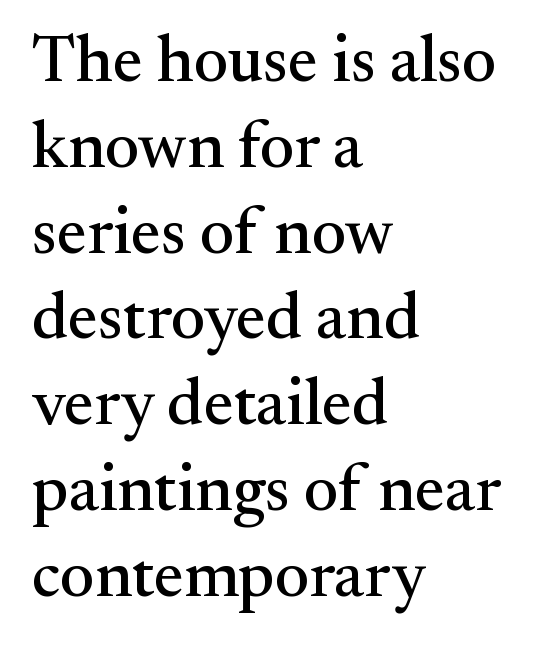
{"serif": "yes", "italic": "no", "width": "normal", "stroke_contrast": "medium", "x_height": "small", "monospaced": "no", "underline": "no", "align": "left", "line_spacing": "normal", "line_spacing_ratio": 1.3, "letter_spacing": "normal", "letter_spacing_em": 0.0, "glyph_px": 66}
